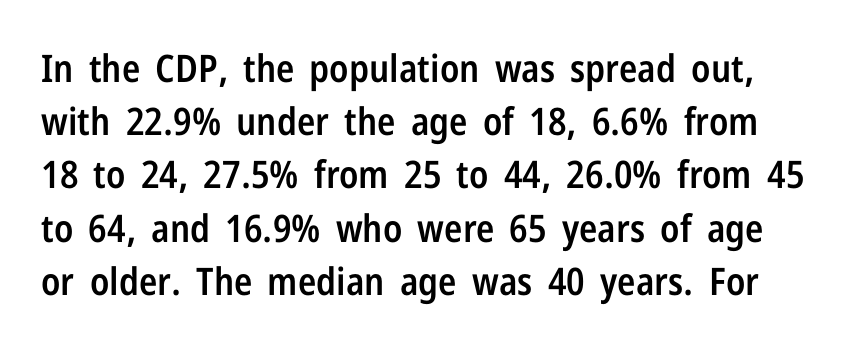
{"serif": "no", "italic": "no", "bold": "semi", "weight": "semibold", "width": "condensed", "stroke_contrast": "low", "x_height": "medium", "monospaced": "no", "underline": "no", "line_spacing": "normal", "line_spacing_ratio": 1.4, "letter_spacing": "normal", "letter_spacing_em": 0.0, "glyph_px": 38}
